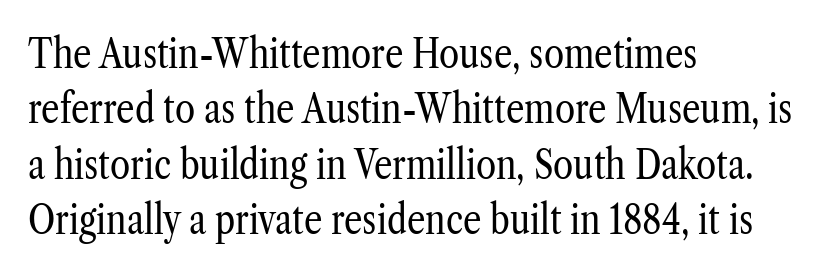
Q: Is the text bold? A: No.
Q: Is the text italic (slanted)? A: No, it is upright.
Q: Is the typeface a serif or a sans-serif typeface? A: Serif.
Q: Is the text underlined? A: No.
Q: How is the paragraph aligned? A: Left-aligned.
Q: Is the spacing between letters normal or unusually wide? A: Normal.
Q: Is the spacing between lines tight, normal or loose? A: Normal.
Q: Width (condensed, normal, or wide)? A: Condensed.
Q: Stroke contrast? A: Low.
Q: x-height? A: Medium.
Q: Monospaced? A: No.
